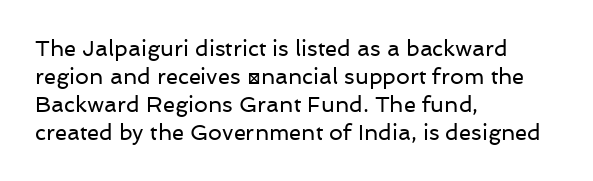
Q: Is the text bold? A: No.
Q: Is the text italic (slanted)? A: No, it is upright.
Q: Is the text underlined? A: No.
Q: How is the paragraph aligned? A: Left-aligned.
Q: Is the spacing between letters normal or unusually wide? A: Normal.
Q: Is the spacing between lines tight, normal or loose? A: Normal.
